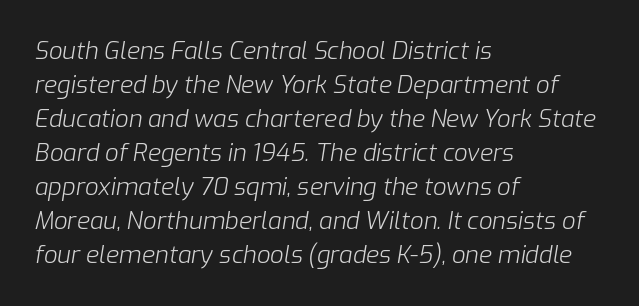
The image shows 24 px text type, italic (leaning right); set left-aligned, normal line spacing (1.42x), normal letter spacing, not underlined.
